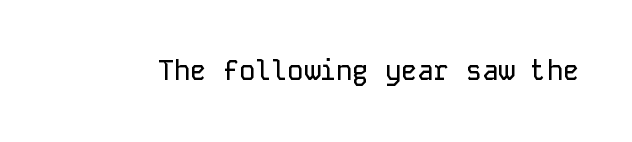
Q: Is the text italic (slanted)? A: No, it is upright.
Q: Is the text underlined? A: No.
Q: Is the spacing between letters normal or unusually wide? A: Normal.
